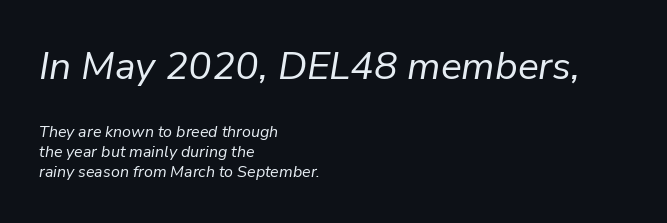
Q: Is the text bold? A: No.
Q: Is the text italic (slanted)? A: Yes, it leans right by about 9 degrees.
Q: Is the text underlined? A: No.
Q: How is the paragraph aligned? A: Left-aligned.
Q: Is the spacing between letters normal or unusually wide? A: Normal.
Q: Is the spacing between lines tight, normal or loose? A: Normal.
Q: Which block of text is set in a larger size, the first (top) or the second (bottom)? A: The first (top) one.
Q: Width (condensed, normal, or wide)? A: Normal.
Q: Stroke contrast? A: Low.
Q: x-height? A: Medium.
Q: Monospaced? A: No.
